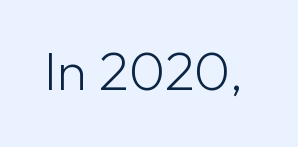
Think of a printed novel: that variable character pitch is what you see here. The typesetting does not lean heavy: it is not bold. A sans-serif font was chosen for this passage. Rendered with straight, roman letterforms. Caption: standard tracking, unaltered.
